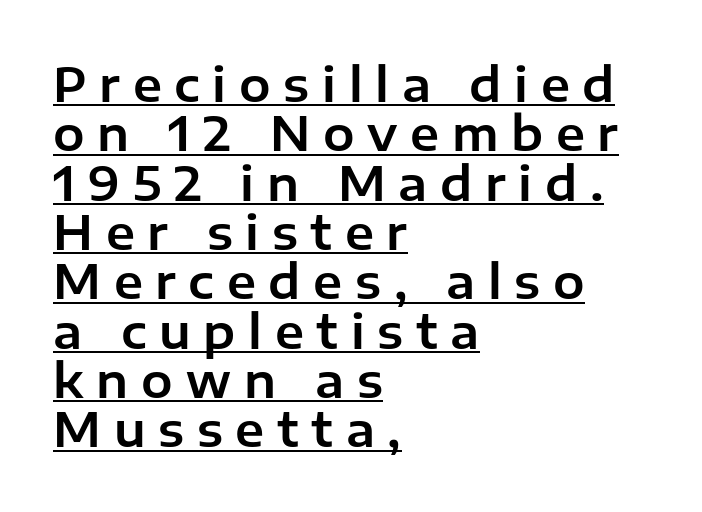
Underlining? Definitely there. In terms of posture, this sample is upright. Students, observe: this is what under-led, compact text looks like. Loose tracking; the words dissolve into strings of separated letters. Serifs: no, the terminals of the letterforms are clean.
